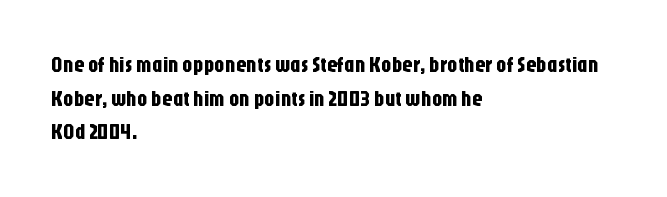
The image shows 21 px text type, upright; set left-aligned, normal line spacing (1.6x), normal letter spacing, not underlined.
